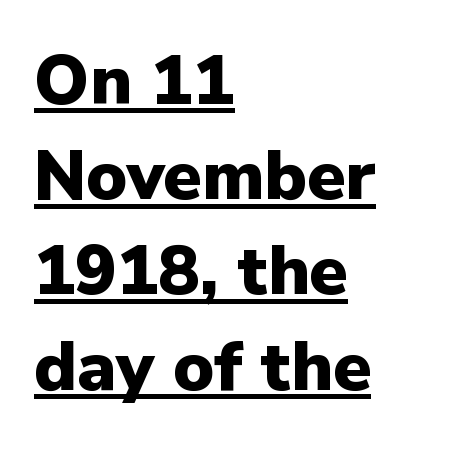
{"serif": "no", "italic": "no", "bold": "yes", "weight": "heavy", "width": "normal", "stroke_contrast": "low", "x_height": "medium", "monospaced": "no", "underline": "yes", "align": "left", "line_spacing": "normal", "line_spacing_ratio": 1.38, "letter_spacing": "normal", "letter_spacing_em": 0.0, "glyph_px": 69}
